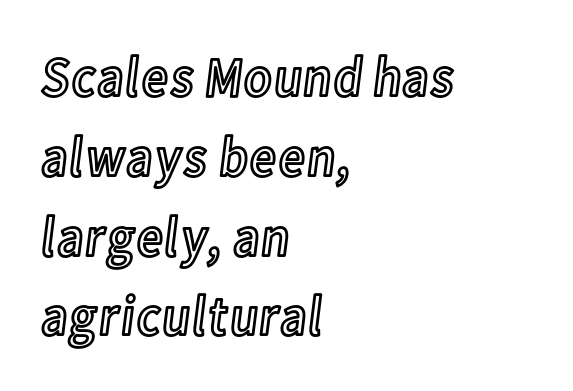
Looks like regular typesetting: each glyph gets only the width it needs. Here the glyphs are tracked normally, forming tight word shapes. Layout note: lines flush left. What's the leading like? Ordinary, nothing unusual.
